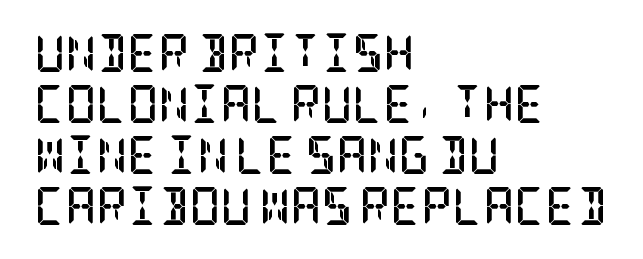
The image shows 38 px semibold, condensed serif type, upright; set left-aligned, normal line spacing (1.34x), normal letter spacing, not underlined; low stroke contrast and a large x-height.
